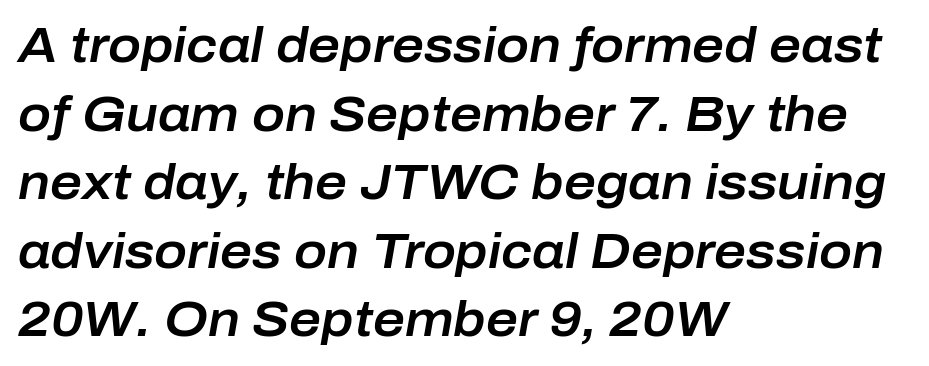
{"italic": "yes", "lean": "right", "slant_degrees": 10, "width": "normal", "stroke_contrast": "low", "x_height": "medium", "monospaced": "no", "underline": "no", "align": "left", "line_spacing": "normal", "line_spacing_ratio": 1.4, "letter_spacing": "normal", "letter_spacing_em": 0.0, "glyph_px": 49}
